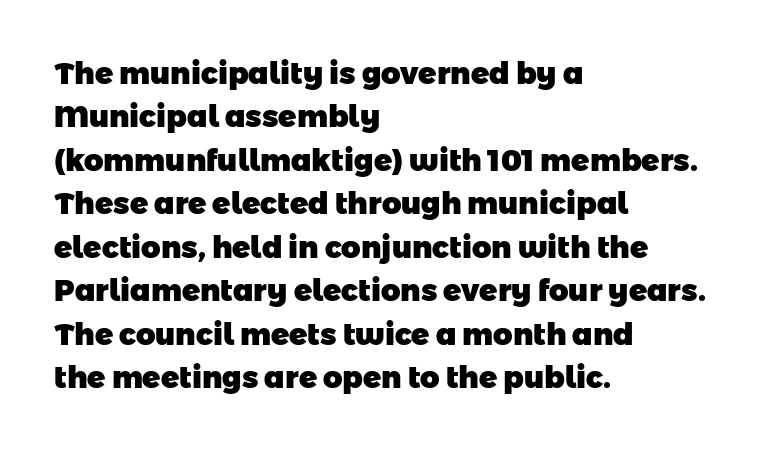
Q: Is the text bold? A: Yes.
Q: Is the typeface a serif or a sans-serif typeface? A: Sans-serif.
Q: Is the text underlined? A: No.
Q: How is the paragraph aligned? A: Left-aligned.
Q: Is the spacing between letters normal or unusually wide? A: Normal.
Q: Is the spacing between lines tight, normal or loose? A: Normal.
Q: Width (condensed, normal, or wide)? A: Normal.
Q: Stroke contrast? A: Low.
Q: x-height? A: Medium.
Q: Monospaced? A: No.
